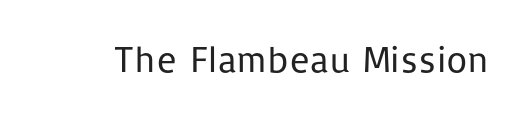
The image shows 37 px regular-weight sans-serif type, upright; set normal letter spacing, not underlined; low stroke contrast and a medium x-height.
